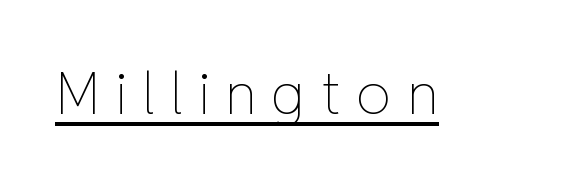
Q: Is the text bold? A: No.
Q: Is the text italic (slanted)? A: No, it is upright.
Q: Is the text underlined? A: Yes.
Q: Is the spacing between letters normal or unusually wide? A: Unusually wide.
Q: Width (condensed, normal, or wide)? A: Normal.
Q: Stroke contrast? A: Low.
Q: x-height? A: Medium.
Q: Monospaced? A: No.
